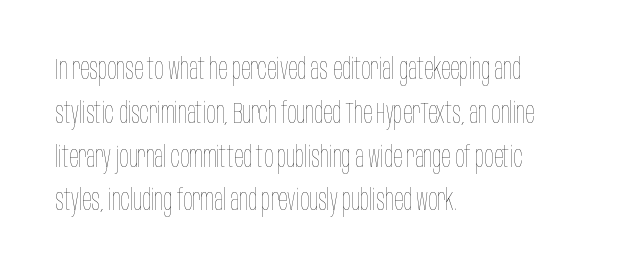
Vertically, the passage feels balanced, rows spaced as you'd expect. Italic: no, the glyphs are upright roman. Students, note that the glyphs here touch the page at normal intervals. Clear beneath every line of the passage. Weight: regular or lighter. The passage shown is typed in a proportional face where columns would drift.
